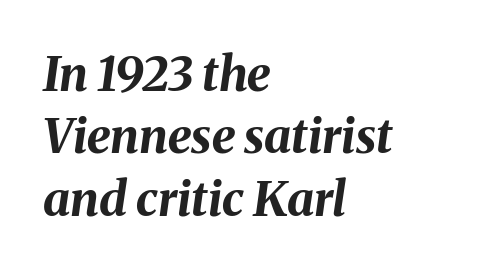
The image shows 48 px bold type, italic (leaning right); set left-aligned, normal line spacing (1.3x), normal letter spacing, not underlined; medium stroke contrast and a medium x-height.
